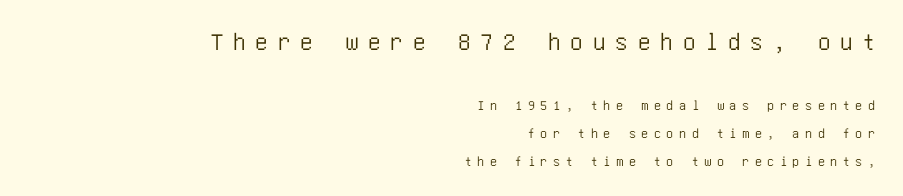
Q: Is the text italic (slanted)? A: No, it is upright.
Q: Is the text underlined? A: No.
Q: How is the paragraph aligned? A: Right-aligned.
Q: Is the spacing between letters normal or unusually wide? A: Unusually wide.
Q: Is the spacing between lines tight, normal or loose? A: Loose.
Q: Which block of text is set in a larger size, the first (top) or the second (bottom)? A: The first (top) one.
